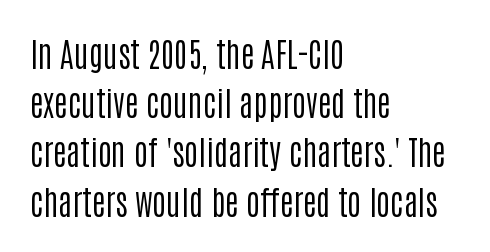
{"serif": "no", "italic": "no", "bold": "no", "weight": "regular", "width": "condensed", "stroke_contrast": "low", "x_height": "large", "monospaced": "no", "underline": "no", "align": "left", "line_spacing": "normal", "line_spacing_ratio": 1.49, "letter_spacing": "normal", "letter_spacing_em": 0.0, "glyph_px": 33}
